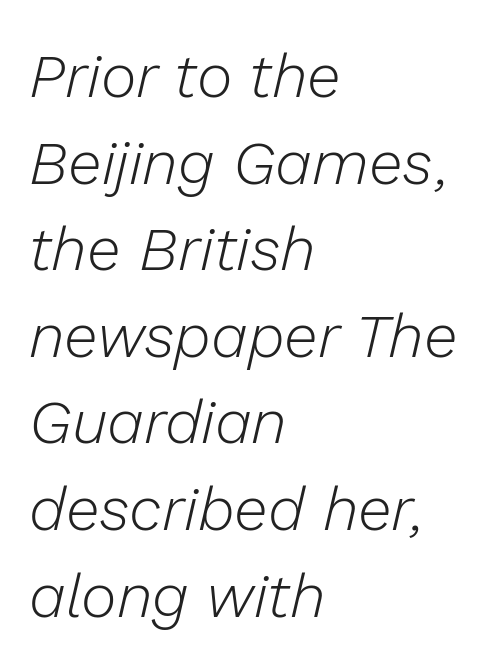
Q: Is the text bold? A: No.
Q: Is the text italic (slanted)? A: Yes, it leans right by about 13 degrees.
Q: Is the text underlined? A: No.
Q: How is the paragraph aligned? A: Left-aligned.
Q: Is the spacing between letters normal or unusually wide? A: Normal.
Q: Is the spacing between lines tight, normal or loose? A: Normal.
Q: Width (condensed, normal, or wide)? A: Normal.
Q: Stroke contrast? A: Low.
Q: x-height? A: Medium.
Q: Monospaced? A: No.
